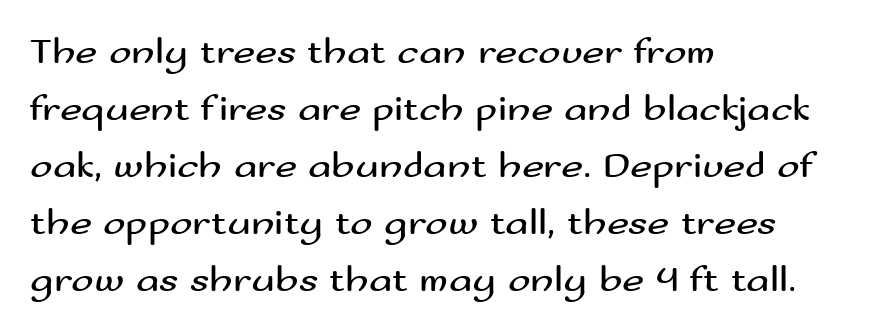
Q: Is the text bold? A: No.
Q: Is the text italic (slanted)? A: No, it is upright.
Q: Is the typeface a serif or a sans-serif typeface? A: Sans-serif.
Q: Is the text underlined? A: No.
Q: How is the paragraph aligned? A: Left-aligned.
Q: Is the spacing between letters normal or unusually wide? A: Normal.
Q: Is the spacing between lines tight, normal or loose? A: Normal.
Q: Width (condensed, normal, or wide)? A: Wide.
Q: Stroke contrast? A: Medium.
Q: x-height? A: Small.
Q: Monospaced? A: No.
